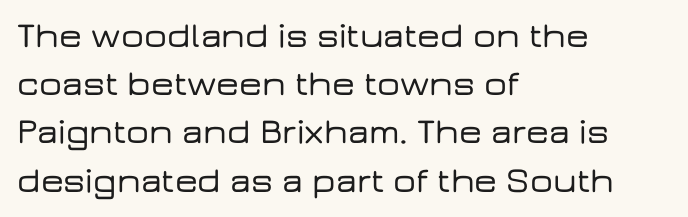
Inter-character spacing is left at the font's built-in metrics. The strip under each line holds only bare page. This rendering employs a face without finishing strokes, i.e., a sans-serif. Character widths vary here, with narrow letters taking less room than wide ones. Reading down the block, your eye returns to a fixed left position each line.
